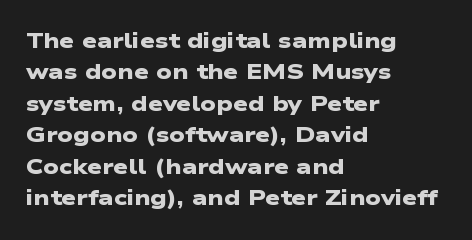
The image shows 21 px bold type; set left-aligned, normal line spacing (1.5x), normal letter spacing, not underlined.
